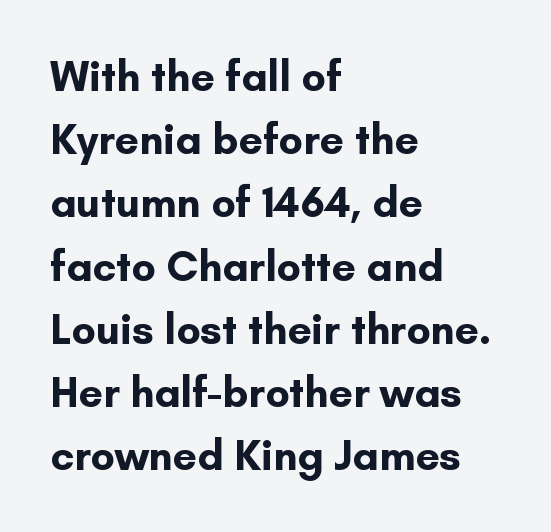
How heavy is the stroke? Heavy — this is a bold. Font category for this specimen: sans-serif. Ascenders rise straight up at ninety degrees. Standard letterfit; no display-style spreading of the glyphs. Casual observation: everything's shoved over to the left.
